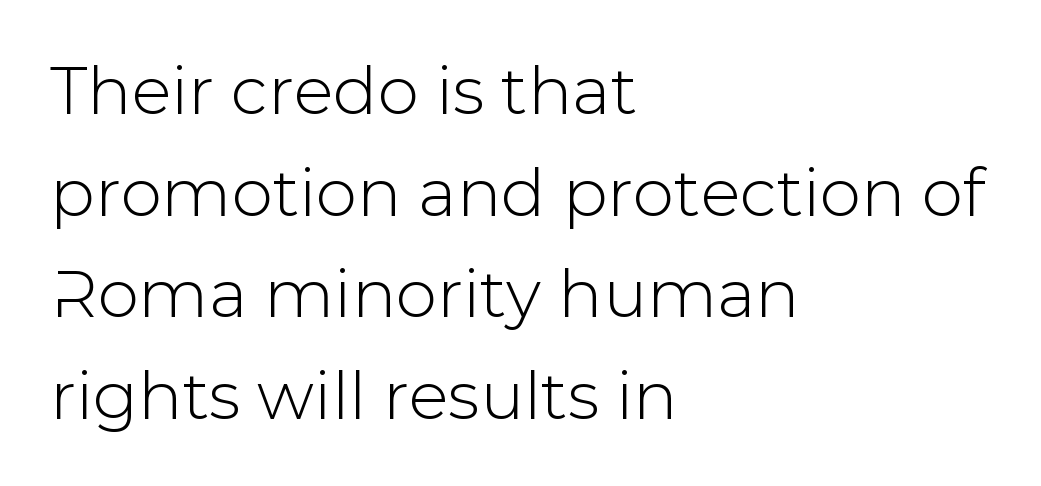
Casual observation: everything's shoved over to the left. A clean baseline with only descenders dipping below it. You could not count columns in this text — the font is proportionally spaced. If you drew a line through each stem, it would be perfectly vertical.
